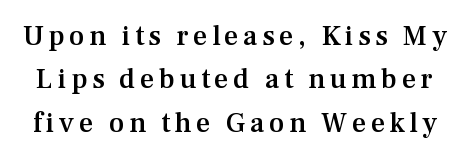
Stroke terminals: seriffed. What weight is shown? A semibold, between regular and bold. This sample has the flowing, uneven cadence of proportional lettering. The space between consecutive lines is moderate.
